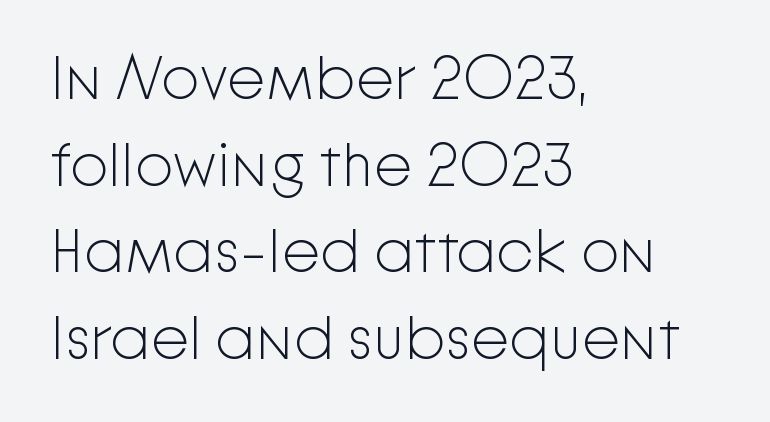
{"serif": "no", "italic": "no", "bold": "no", "weight": "light", "width": "normal", "stroke_contrast": "low", "x_height": "medium", "monospaced": "no", "underline": "no", "align": "left", "line_spacing": "normal", "line_spacing_ratio": 1.42, "letter_spacing": "normal", "letter_spacing_em": 0.0, "glyph_px": 61}
